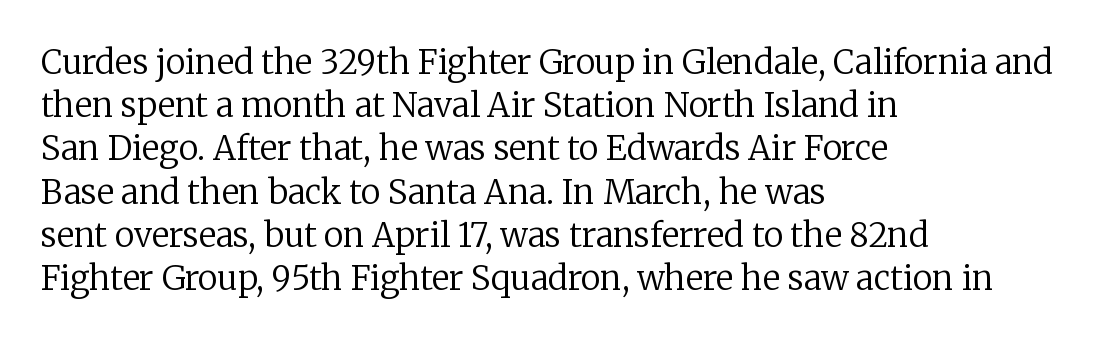
The image shows 33 px regular-weight serif type, upright; set left-aligned, normal line spacing (1.31x), normal letter spacing, not underlined; low stroke contrast and a medium x-height.
